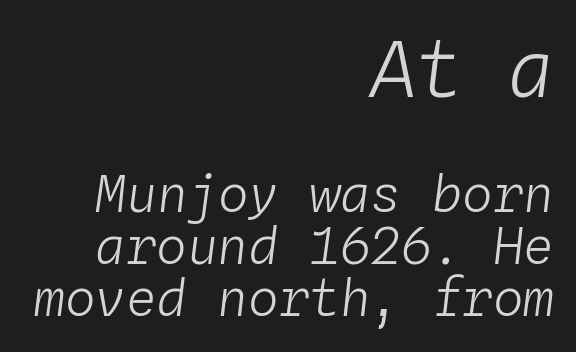
Q: Is the text bold? A: No.
Q: Is the text italic (slanted)? A: Yes, it leans right by about 4 degrees.
Q: Is the text underlined? A: No.
Q: How is the paragraph aligned? A: Right-aligned.
Q: Is the spacing between letters normal or unusually wide? A: Normal.
Q: Is the spacing between lines tight, normal or loose? A: Tight.
Q: Which block of text is set in a larger size, the first (top) or the second (bottom)? A: The first (top) one.
Q: Width (condensed, normal, or wide)? A: Normal.
Q: Stroke contrast? A: Low.
Q: x-height? A: Medium.
Q: Monospaced? A: Yes.
